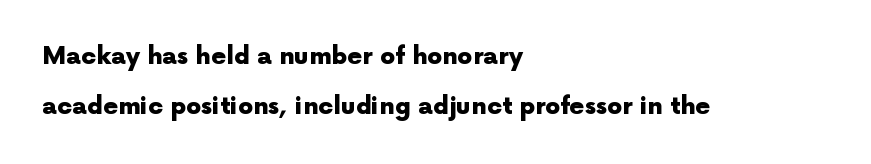
A typesetter would call this leading open, well beyond the default. Plain, unruled lines of type. Nothing unusual about the tracking: characters are spaced as the font intends. The font is running at its bold setting. Italic? Not at all — the glyphs are vertical.
